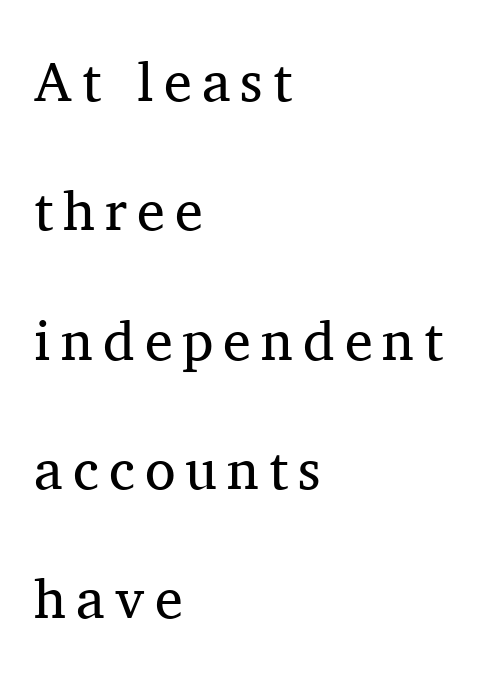
{"serif": "yes", "italic": "no", "bold": "no", "weight": "regular", "width": "normal", "stroke_contrast": "medium", "x_height": "medium", "monospaced": "no", "underline": "no", "align": "left", "line_spacing": "loose", "line_spacing_ratio": 2.31, "glyph_px": 56}
